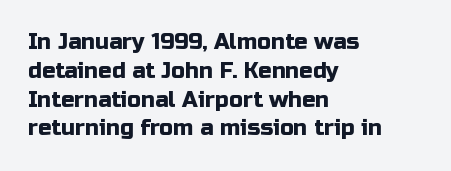
{"italic": "no", "underline": "no", "align": "left", "line_spacing": "normal", "line_spacing_ratio": 1.31, "letter_spacing": "normal", "letter_spacing_em": 0.0, "glyph_px": 22}
